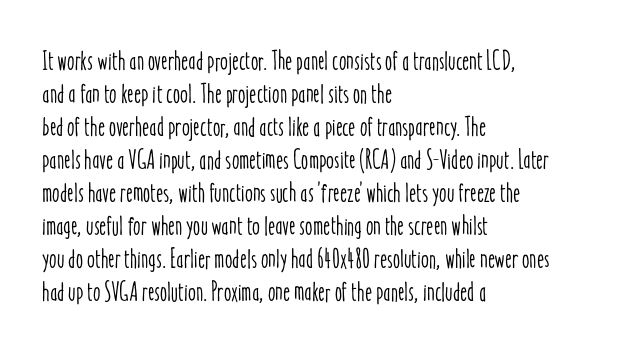
The image shows 27 px text type, upright; set left-aligned, line spacing 1.22x, normal letter spacing, not underlined.
